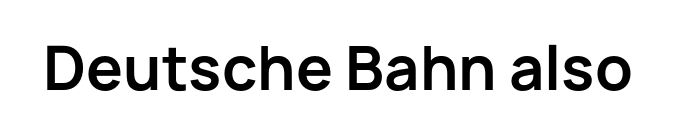
{"serif": "no", "italic": "no", "bold": "yes", "weight": "bold", "width": "normal", "stroke_contrast": "low", "x_height": "medium", "monospaced": "no", "underline": "no", "letter_spacing": "normal", "letter_spacing_em": 0.0, "glyph_px": 59}
